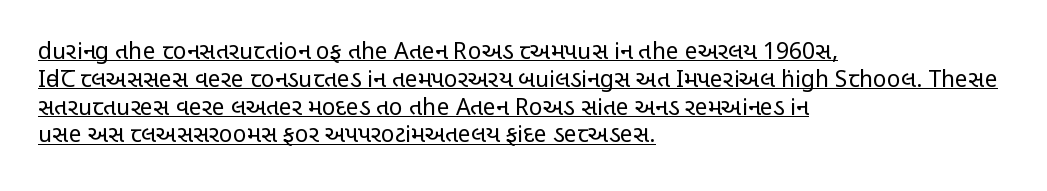
Q: Is the text bold? A: No.
Q: Is the text italic (slanted)? A: No, it is upright.
Q: Is the text underlined? A: Yes.
Q: How is the paragraph aligned? A: Left-aligned.
Q: Is the spacing between letters normal or unusually wide? A: Normal.
